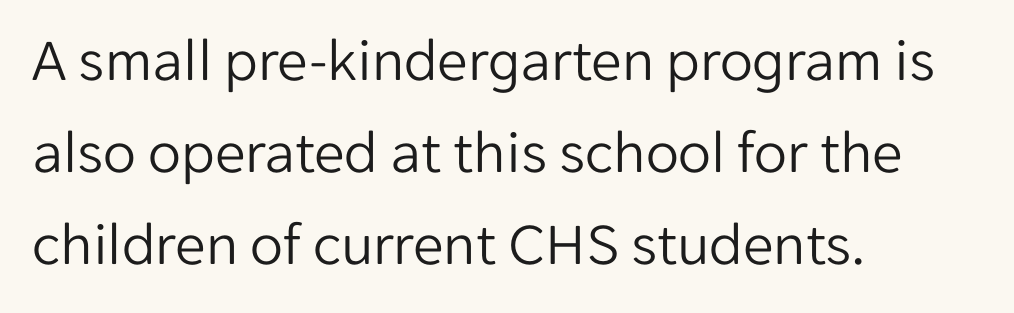
{"serif": "no", "italic": "no", "bold": "no", "weight": "light", "width": "normal", "stroke_contrast": "low", "x_height": "medium", "monospaced": "no", "underline": "no", "align": "left", "line_spacing": "normal", "line_spacing_ratio": 1.51, "letter_spacing": "normal", "letter_spacing_em": 0.0, "glyph_px": 61}
